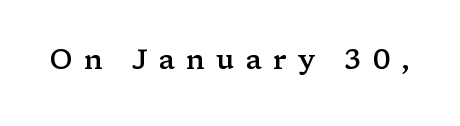
{"italic": "no", "bold": "semi", "underline": "no", "letter_spacing": "wide", "letter_spacing_em": 0.41, "glyph_px": 27}
